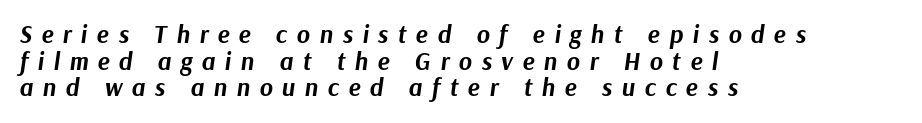
Q: Is the text bold? A: Yes.
Q: Is the text italic (slanted)? A: Yes, it leans right by about 9 degrees.
Q: Is the text underlined? A: No.
Q: How is the paragraph aligned? A: Left-aligned.
Q: Is the spacing between letters normal or unusually wide? A: Unusually wide.
Q: Is the spacing between lines tight, normal or loose? A: Tight.
